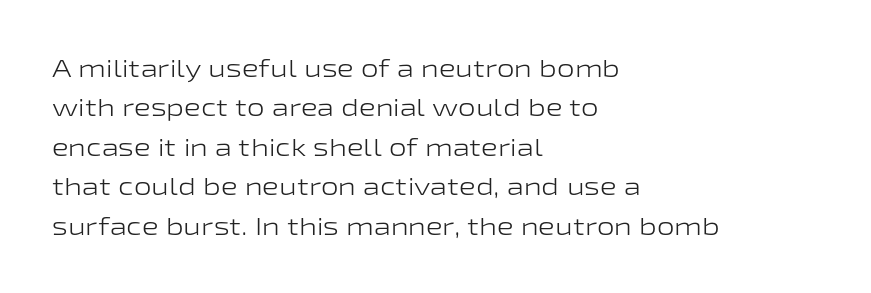
This block has exactly the height ordinary leading produces. Heft: none added — not bold. The face used here is rendered with its standard letterfit. Horizontally, the lines are justified to the leading edge only.
